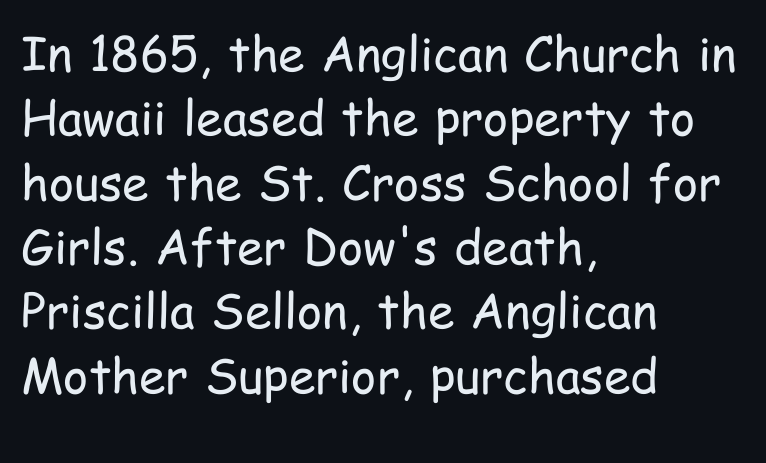
Posture: vertical. Check where the strokes stop: nothing finishes them off — pure sans. The passage shown is typed in a proportional face where columns would drift. Descenders hang freely into open space. Is the block centered? No — it sits flush against the left margin.
